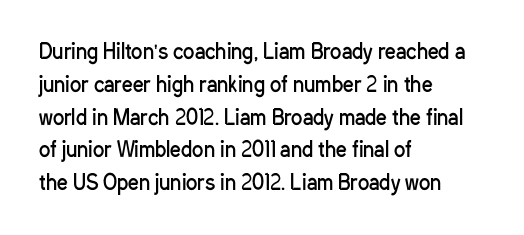
Upright lettering throughout. The rows are spaced the way most documents space them. These lines stack with their left ends in a neat column. The space beneath each line is pristine and unruled. This sample uses plain, unmodified letter spacing. Stem width sits at or under what a default text font uses.
